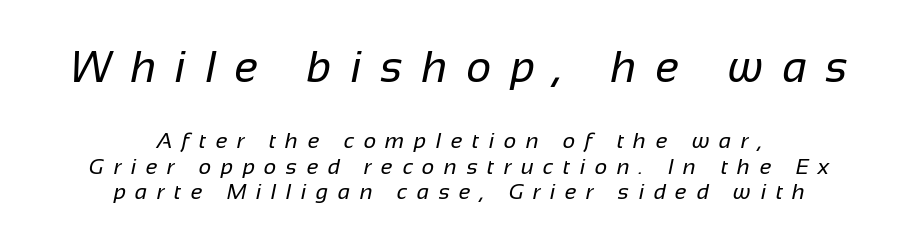
{"serif": "no", "bold": "no", "weight": "regular", "width": "normal", "stroke_contrast": "low", "x_height": "medium", "monospaced": "no", "underline": "no", "align": "center", "line_spacing_ratio": 1.16, "letter_spacing": "wide", "letter_spacing_em": 0.43, "larger_block": "first", "size_ratio": 2.0, "glyph_px": 44}
